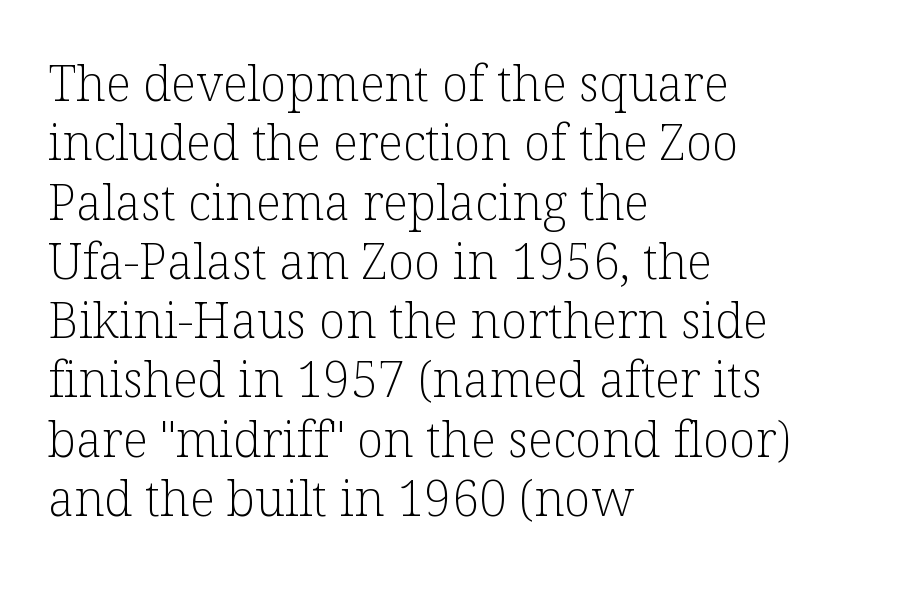
Q: Is the text bold? A: No.
Q: Is the text italic (slanted)? A: No, it is upright.
Q: Is the typeface a serif or a sans-serif typeface? A: Serif.
Q: Is the text underlined? A: No.
Q: How is the paragraph aligned? A: Left-aligned.
Q: Is the spacing between letters normal or unusually wide? A: Normal.
Q: Width (condensed, normal, or wide)? A: Normal.
Q: Stroke contrast? A: Low.
Q: x-height? A: Medium.
Q: Monospaced? A: No.
